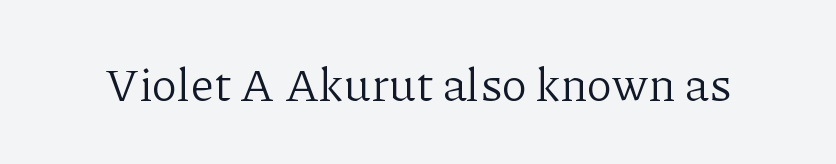
Note: serifs present on the glyphs. Tracking value appears to be zero — textbook default spacing. The strokes are not fattened; the text isn't bold. Proportional: the letters do not fall into vertical columns. Letters rest on an invisible, unmarked baseline.
